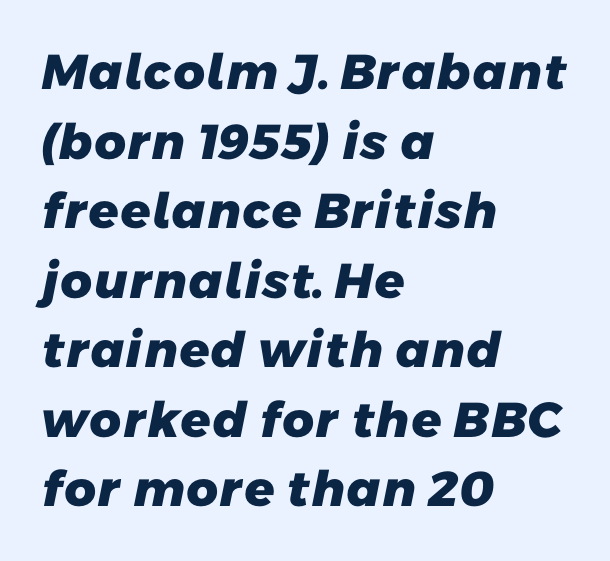
{"serif": "no", "bold": "yes", "weight": "heavy", "width": "normal", "stroke_contrast": "low", "x_height": "medium", "monospaced": "no", "underline": "no", "align": "left", "line_spacing": "normal", "line_spacing_ratio": 1.42, "letter_spacing": "normal", "letter_spacing_em": 0.0, "glyph_px": 49}
